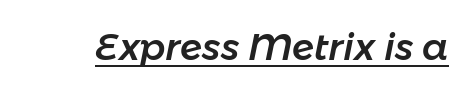
{"italic": "yes", "lean": "right", "slant_degrees": 11, "width": "normal", "stroke_contrast": "low", "x_height": "medium", "monospaced": "no", "underline": "yes", "letter_spacing": "normal", "letter_spacing_em": 0.0, "glyph_px": 37}
